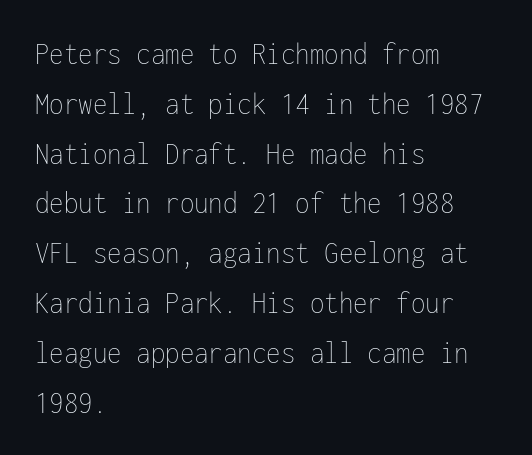
The image shows 33 px thin, condensed type, upright, monospaced; set left-aligned, normal line spacing (1.51x), normal letter spacing, not underlined; low stroke contrast and a medium x-height.
